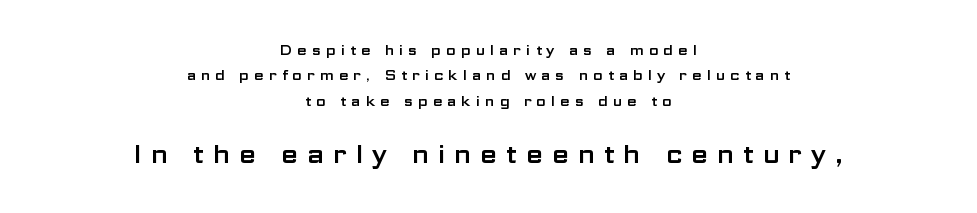
Between one letter and the next there's a generous, obvious gap. Characters remain perfectly vertical along every line. Decoration check: the copy has no underline. The lines are quadded center. Reading top to bottom, the characters get bigger at the block break.
